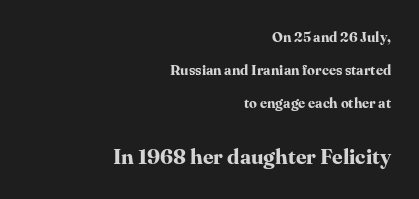
The image shows 21 px bold type, upright; set right-aligned, loose line spacing (2.34x), normal letter spacing, not underlined; the second (bottom) block is 1.5x larger.
